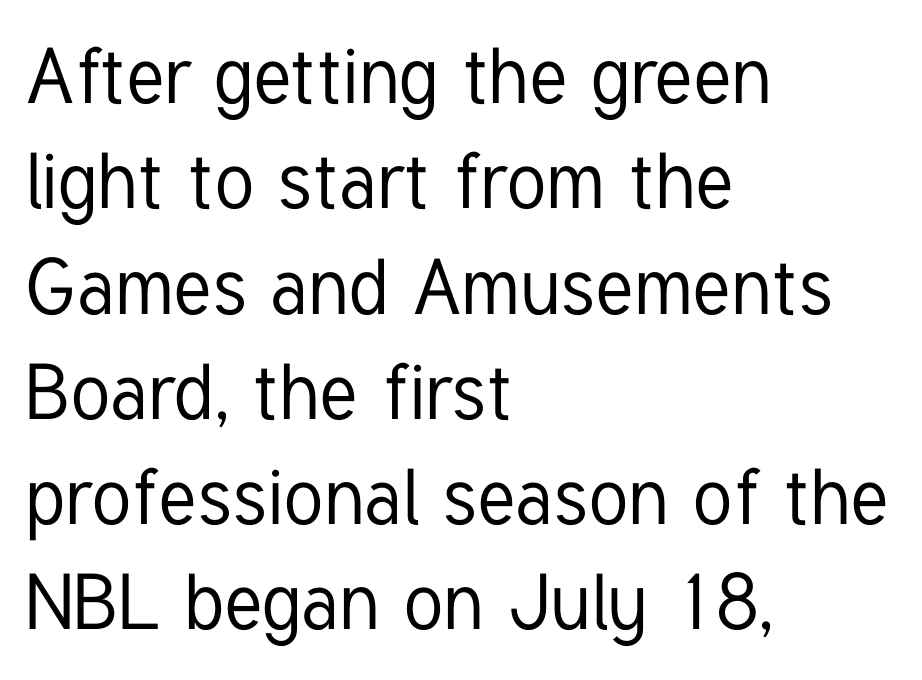
Q: Is the text italic (slanted)? A: No, it is upright.
Q: Is the typeface a serif or a sans-serif typeface? A: Sans-serif.
Q: Is the text underlined? A: No.
Q: How is the paragraph aligned? A: Left-aligned.
Q: Is the spacing between letters normal or unusually wide? A: Normal.
Q: Is the spacing between lines tight, normal or loose? A: Normal.
Q: Width (condensed, normal, or wide)? A: Condensed.
Q: Stroke contrast? A: Low.
Q: x-height? A: Medium.
Q: Monospaced? A: No.
